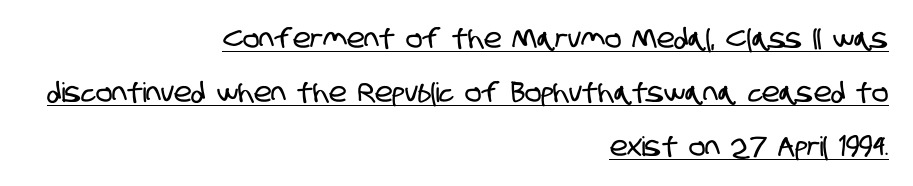
Caption: multi-line text, flush right, ragged left. Baseline-to-baseline distance is far greater than the letter height. Characters follow at the spacing the type designer built in. Is there an underline? Yes — a line sits under the letters.
